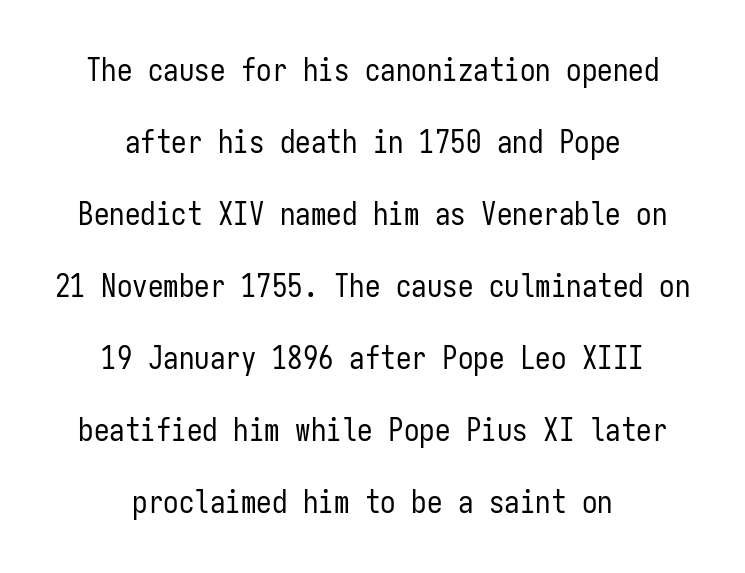
Q: Is the text bold? A: No.
Q: Is the text italic (slanted)? A: No, it is upright.
Q: Is the typeface a serif or a sans-serif typeface? A: Sans-serif.
Q: Is the text underlined? A: No.
Q: How is the paragraph aligned? A: Centered.
Q: Is the spacing between letters normal or unusually wide? A: Normal.
Q: Is the spacing between lines tight, normal or loose? A: Loose.
Q: Width (condensed, normal, or wide)? A: Condensed.
Q: Stroke contrast? A: Low.
Q: x-height? A: Medium.
Q: Monospaced? A: Yes.
